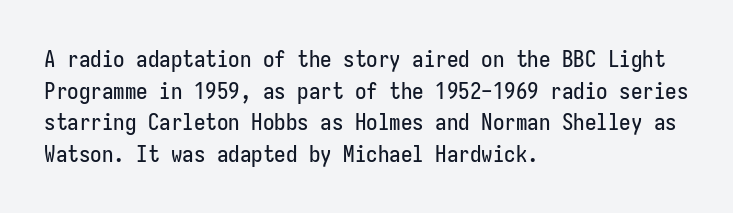
{"italic": "no", "underline": "no", "align": "left", "line_spacing": "normal", "line_spacing_ratio": 1.37, "letter_spacing": "normal", "letter_spacing_em": 0.0, "glyph_px": 23}
